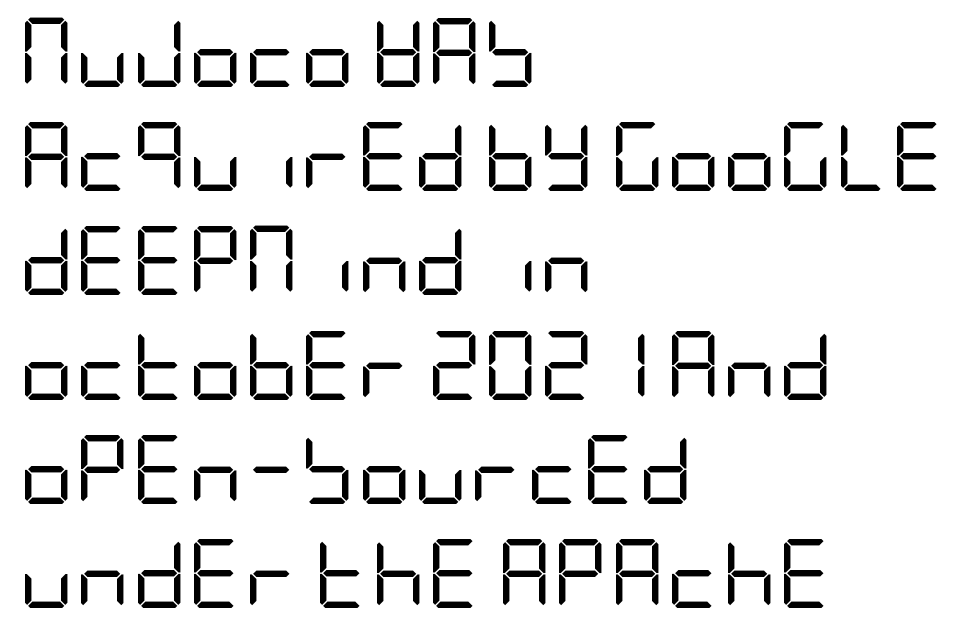
{"serif": "no", "italic": "no", "bold": "no", "weight": "regular", "width": "condensed", "stroke_contrast": "low", "x_height": "large", "underline": "no", "align": "left", "line_spacing": "normal", "line_spacing_ratio": 1.51, "letter_spacing": "normal", "letter_spacing_em": 0.0, "glyph_px": 69}
